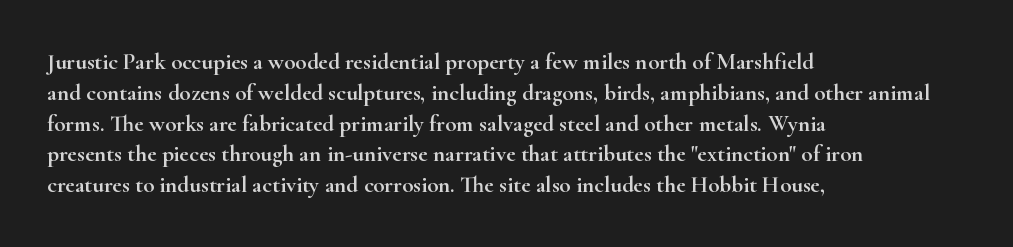
Q: Is the text italic (slanted)? A: No, it is upright.
Q: Is the text underlined? A: No.
Q: How is the paragraph aligned? A: Left-aligned.
Q: Is the spacing between letters normal or unusually wide? A: Normal.
Q: Is the spacing between lines tight, normal or loose? A: Normal.
